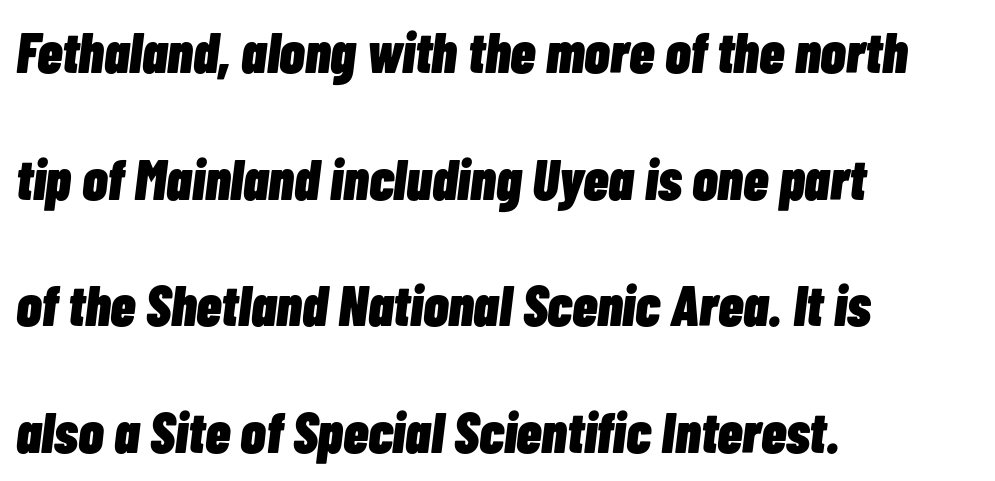
Q: Is the text bold? A: Yes.
Q: Is the text italic (slanted)? A: Yes, it leans right by about 7 degrees.
Q: Is the text underlined? A: No.
Q: How is the paragraph aligned? A: Left-aligned.
Q: Is the spacing between letters normal or unusually wide? A: Normal.
Q: Is the spacing between lines tight, normal or loose? A: Loose.
Q: Width (condensed, normal, or wide)? A: Condensed.
Q: Stroke contrast? A: Low.
Q: x-height? A: Medium.
Q: Monospaced? A: No.
